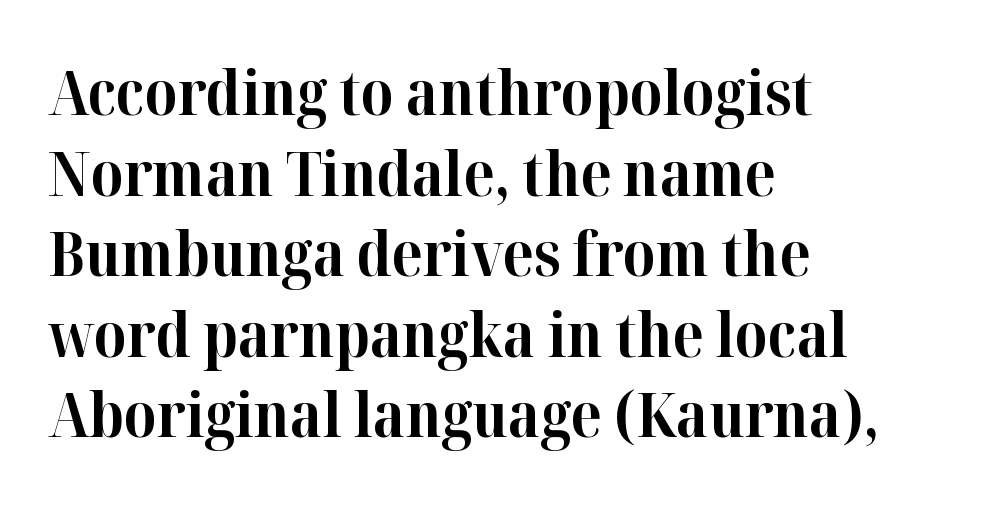
{"serif": "yes", "italic": "no", "bold": "yes", "weight": "bold", "width": "normal", "stroke_contrast": "high", "x_height": "medium", "monospaced": "no", "underline": "no", "align": "left", "line_spacing": "normal", "line_spacing_ratio": 1.3, "letter_spacing": "normal", "letter_spacing_em": 0.0, "glyph_px": 62}
